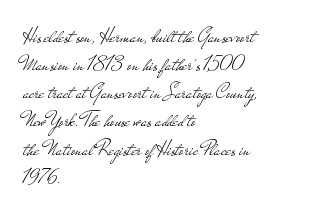
Q: Is the text bold? A: No.
Q: Is the text italic (slanted)? A: Yes.
Q: Is the text underlined? A: No.
Q: How is the paragraph aligned? A: Left-aligned.
Q: Is the spacing between letters normal or unusually wide? A: Normal.
Q: Is the spacing between lines tight, normal or loose? A: Normal.
